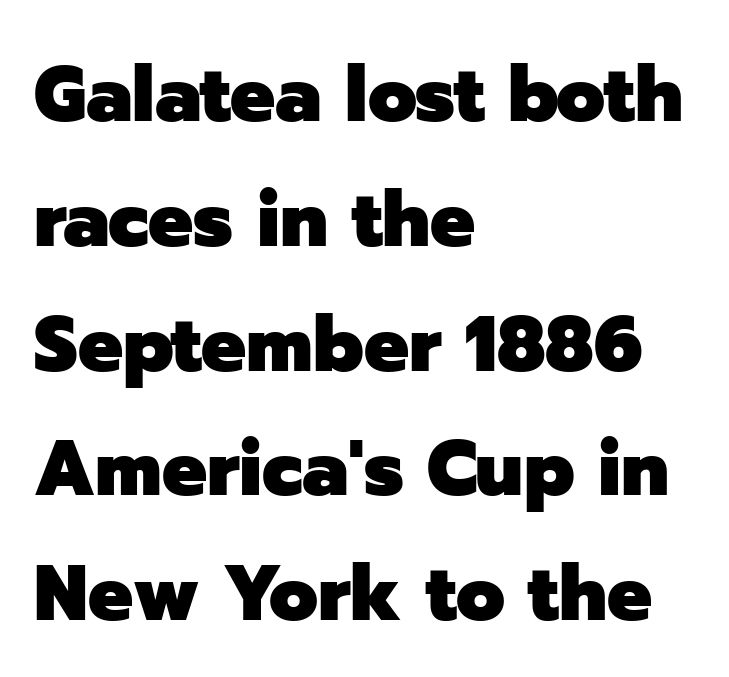
The image shows 79 px heavy sans-serif type, upright; set left-aligned, normal line spacing (1.58x), normal letter spacing, not underlined; low stroke contrast and a medium x-height.
